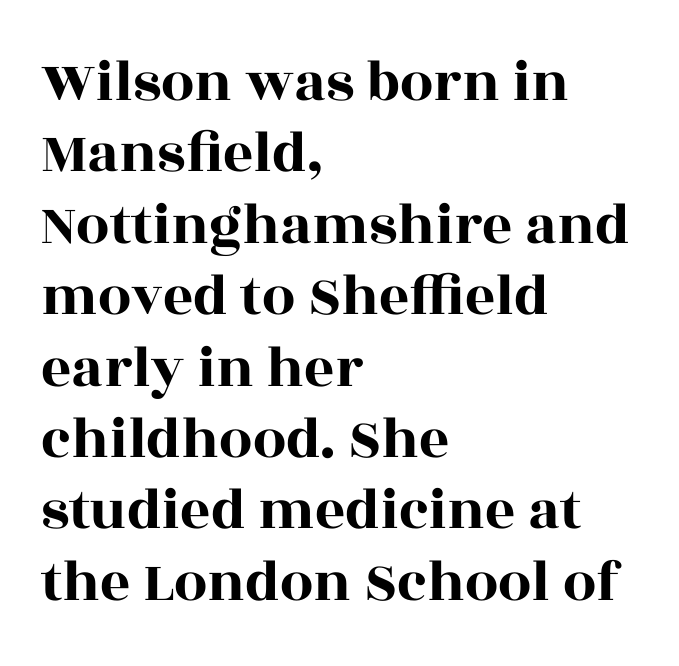
The image shows 59 px wide serif type, upright; set left-aligned, line spacing 1.21x, normal letter spacing, not underlined; a large x-height.
